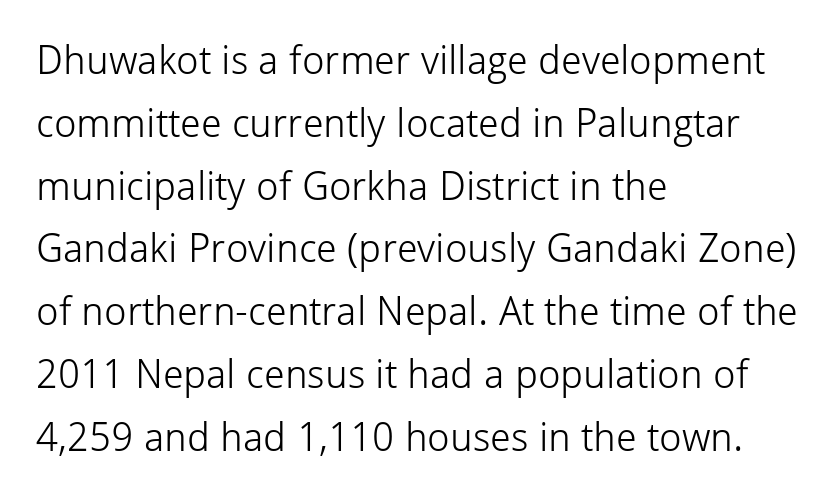
The image shows 40 px light sans-serif type, upright; set left-aligned, normal line spacing (1.57x), normal letter spacing, not underlined; low stroke contrast and a medium x-height.
